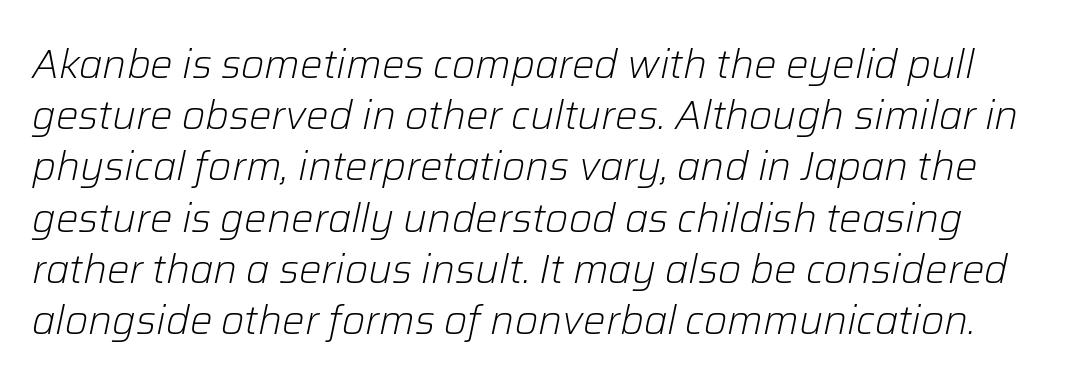
Q: Is the text bold? A: No.
Q: Is the text italic (slanted)? A: Yes, it leans right by about 12 degrees.
Q: Is the text underlined? A: No.
Q: Is the spacing between letters normal or unusually wide? A: Normal.
Q: Is the spacing between lines tight, normal or loose? A: Normal.
Q: Width (condensed, normal, or wide)? A: Normal.
Q: Stroke contrast? A: Low.
Q: x-height? A: Medium.
Q: Monospaced? A: No.
